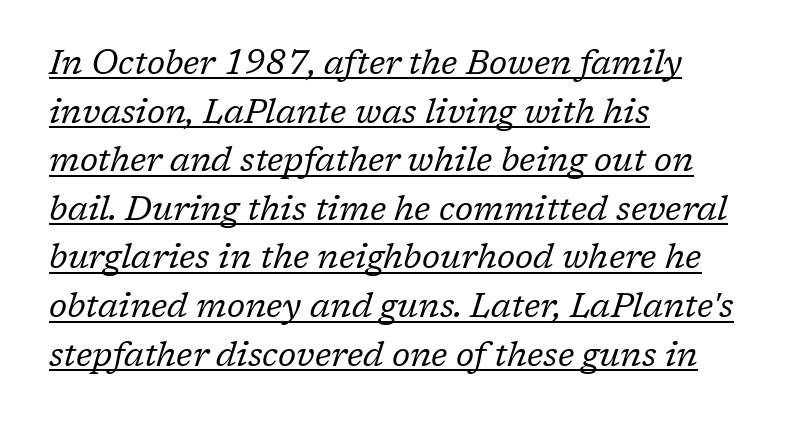
The image shows 34 px regular-weight serif type, italic (leaning right); set left-aligned, normal line spacing (1.43x), normal letter spacing, underlined; low stroke contrast and a medium x-height.
